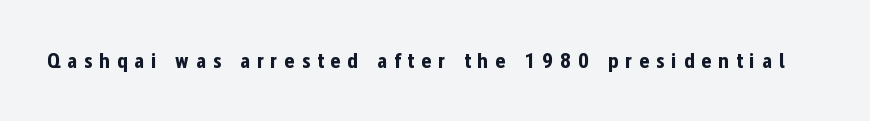
The sample has been set heavy, in full bold. Every stem runs plumb, perpendicular to the baseline. There is plenty of visible air inserted between adjacent glyphs. Decoration check: the copy has no underline.
